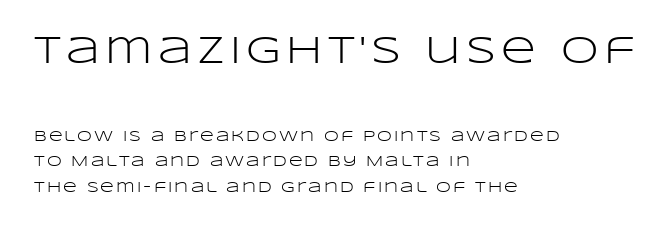
The image shows 38 px light, wide sans-serif type, upright; set left-aligned, normal line spacing (1.7x), not underlined; the first (top) block is 2.53x larger; low stroke contrast and a large x-height.
